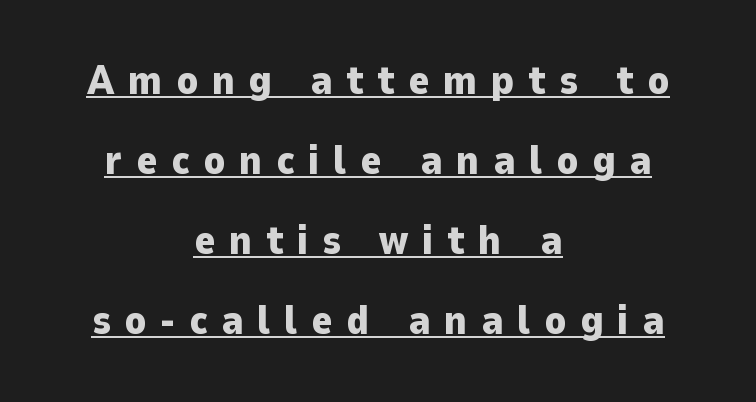
{"serif": "no", "italic": "no", "bold": "yes", "weight": "heavy", "width": "normal", "stroke_contrast": "low", "x_height": "medium", "monospaced": "no", "underline": "yes", "align": "center", "line_spacing": "loose", "line_spacing_ratio": 2.0, "letter_spacing": "wide", "letter_spacing_em": 0.34, "glyph_px": 40}
